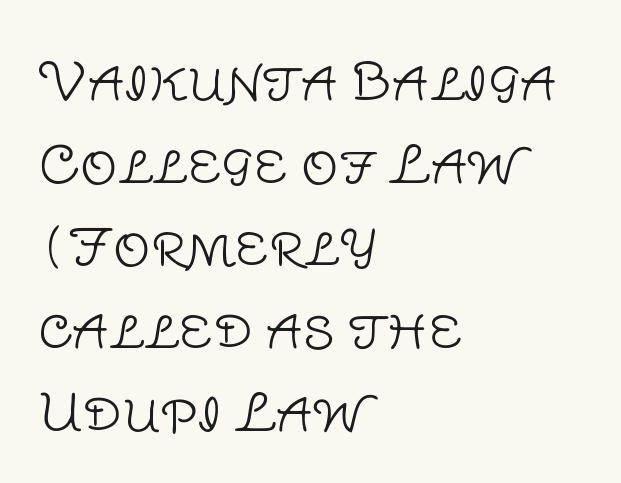
Q: Is the text bold? A: No.
Q: Is the text italic (slanted)? A: Yes.
Q: Is the typeface a serif or a sans-serif typeface? A: Sans-serif.
Q: Is the text underlined? A: No.
Q: How is the paragraph aligned? A: Left-aligned.
Q: Is the spacing between letters normal or unusually wide? A: Normal.
Q: Is the spacing between lines tight, normal or loose? A: Normal.
Q: Width (condensed, normal, or wide)? A: Normal.
Q: Stroke contrast? A: Low.
Q: x-height? A: Large.
Q: Monospaced? A: No.
